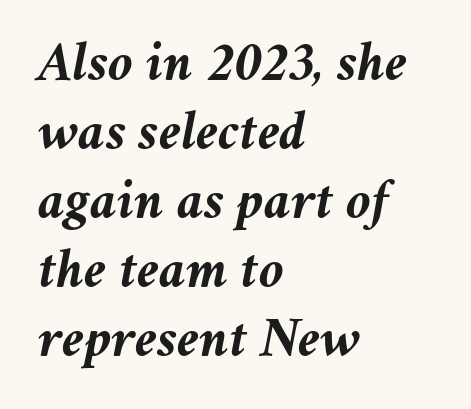
The image shows 57 px semibold type, italic (leaning right); set left-aligned, line spacing 1.21x, normal letter spacing, not underlined; medium stroke contrast and a medium x-height.
